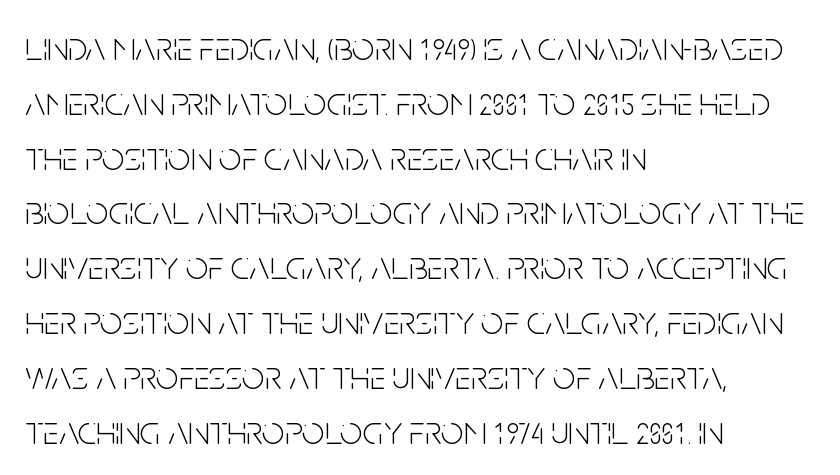
Weight class: somewhere from thin through regular. Reading down the block, your eye returns to a fixed left position each line. This sample has the flowing, uneven cadence of proportional lettering. The characters display no serif detailing; their extremities are plain.
